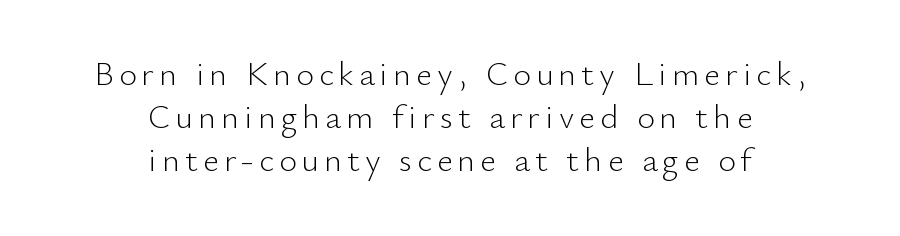
The image shows 34 px light sans-serif type, upright; set centered, normal line spacing (1.27x), not underlined; low stroke contrast and a small x-height.
